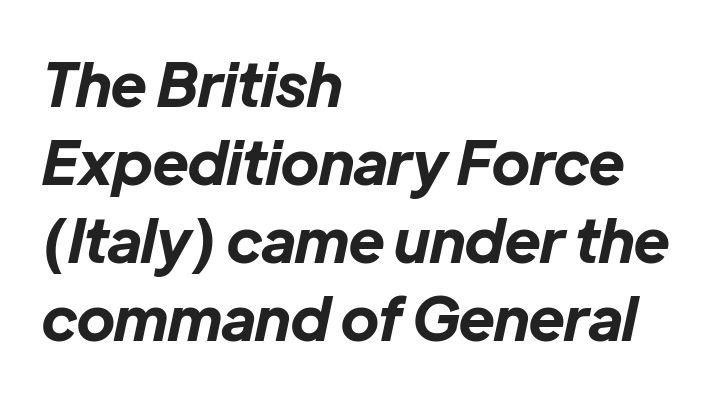
{"italic": "yes", "lean": "right", "slant_degrees": 12, "bold": "yes", "weight": "bold", "width": "normal", "stroke_contrast": "low", "x_height": "medium", "monospaced": "no", "underline": "no", "align": "left", "line_spacing": "normal", "line_spacing_ratio": 1.3, "letter_spacing": "normal", "letter_spacing_em": 0.0, "glyph_px": 60}
